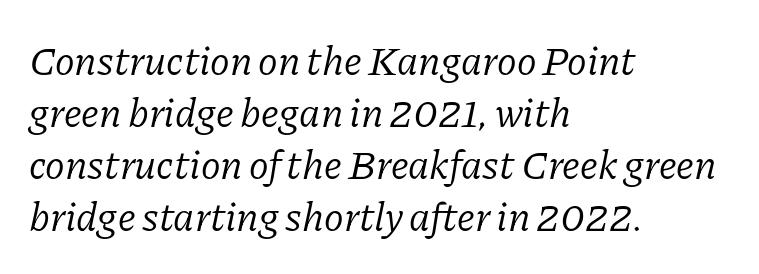
The image shows 41 px light serif type, italic (leaning right); set left-aligned, normal line spacing (1.27x), normal letter spacing, not underlined; low stroke contrast and a medium x-height.
